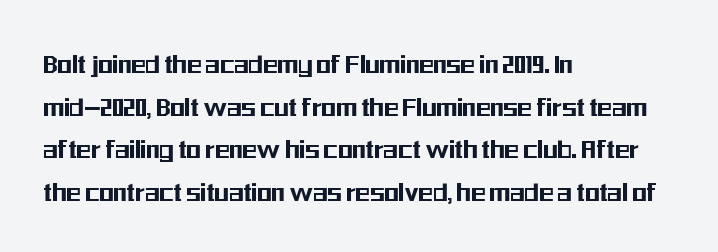
The typography opts for an upright posture over an oblique one. Is this a fixed-width face? No — the glyphs have proportional, varying widths. Observe the absence of serifs on each vertical stroke in this sample. Words float on clear page, feet unadorned. Compared with typical paragraphs, the rows here are spaced about the same. The line texture is even and compact thanks to regular tracking.
